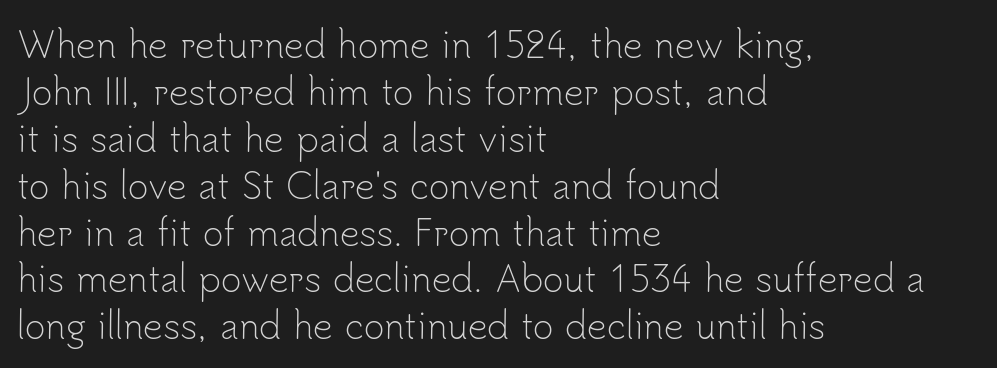
{"serif": "no", "italic": "no", "bold": "no", "weight": "light", "width": "normal", "stroke_contrast": "low", "x_height": "small", "monospaced": "no", "underline": "no", "align": "left", "line_spacing": "normal", "line_spacing_ratio": 1.34, "letter_spacing": "normal", "letter_spacing_em": 0.0, "glyph_px": 35}
